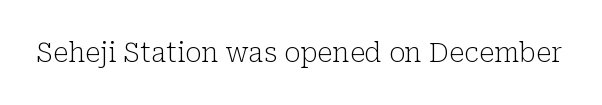
Has an underline been added? It has not. The type is set solid horizontally, with unmodified tracking. The characters are drawn with everyday or finer stroke widths. Every character sits straight up, as roman type does.
